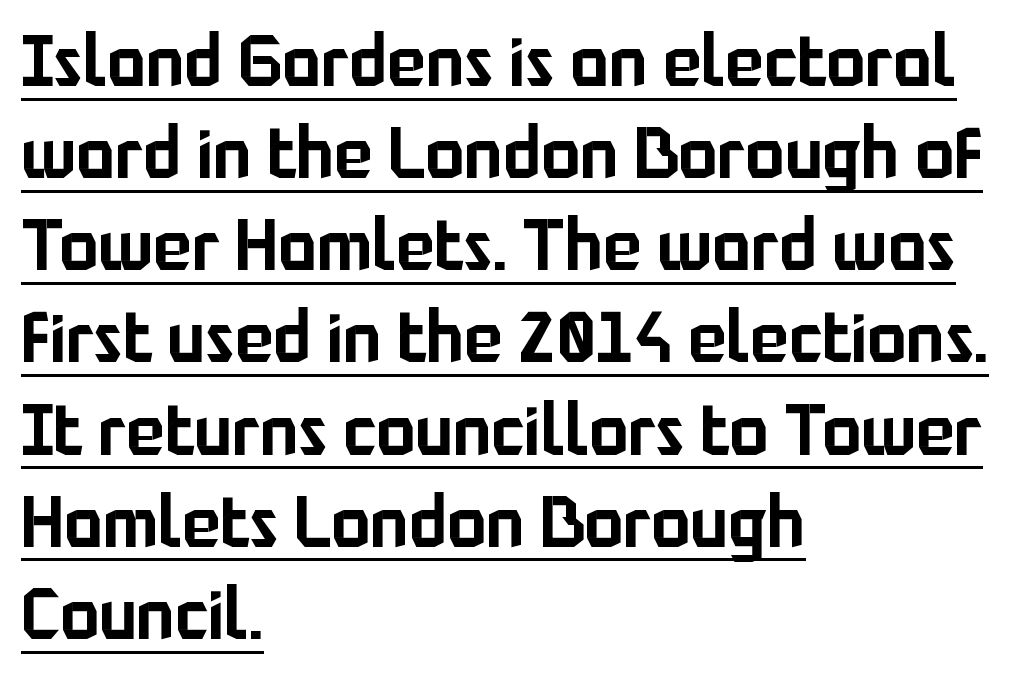
A typographer would call this underscored text. It's the straight-up-and-down kind of type. Typeset ragged right — the left edge is the straight one. The letters sit at their default tracking, neither squeezed nor spread. I'd call this a sans setting — the letters go barefoot. The rows are spaced the way most documents space them.
